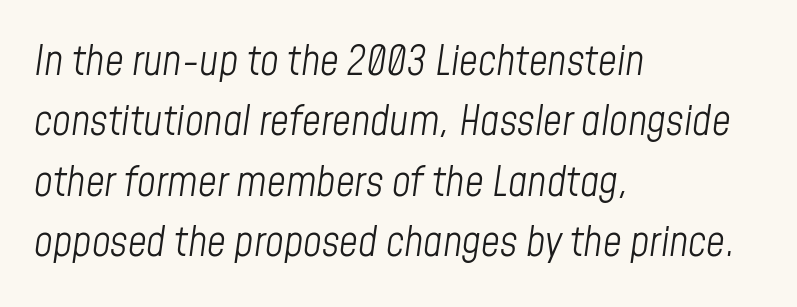
The image shows 41 px light, condensed type, italic (leaning right); set left-aligned, normal line spacing (1.47x), normal letter spacing, not underlined; low stroke contrast and a medium x-height.
